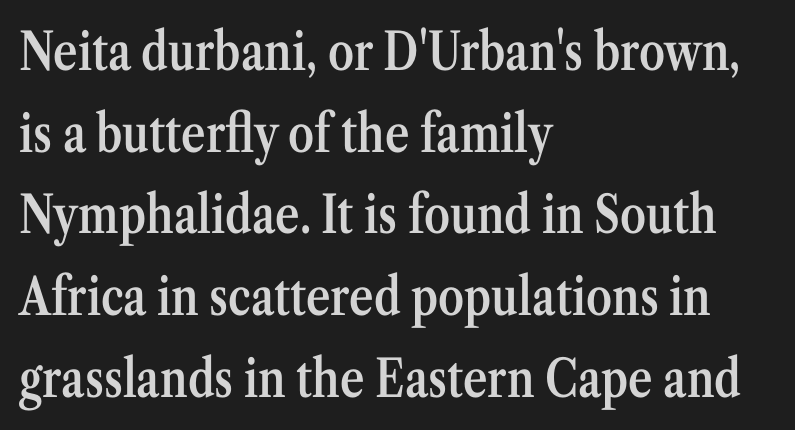
The image shows 52 px semibold, condensed serif type, upright; set left-aligned, normal line spacing (1.57x), normal letter spacing, not underlined; medium stroke contrast and a medium x-height.
